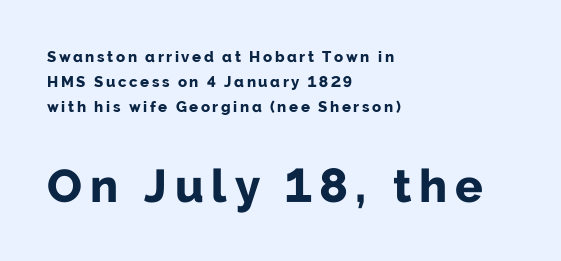
You can tell from the bare stems that sans-serif type was used. Summary of vertical rhythm: regular, with standard interline spacing. The face used here is proportionally spaced, like ordinary book or web type. Characters remain perfectly vertical along every line. The lines in this sample share a left origin and differ only in where they stop. Anything drawn beneath the words? Only blank space.
